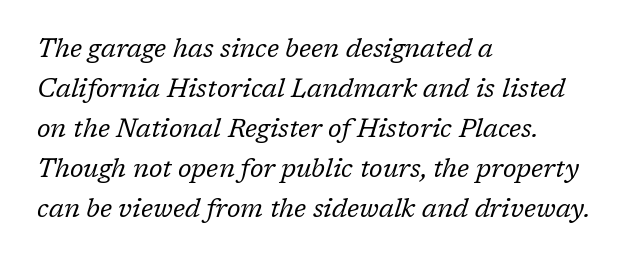
Q: Is the text bold? A: No.
Q: Is the text italic (slanted)? A: Yes, it leans right by about 17 degrees.
Q: Is the text underlined? A: No.
Q: How is the paragraph aligned? A: Left-aligned.
Q: Is the spacing between letters normal or unusually wide? A: Normal.
Q: Is the spacing between lines tight, normal or loose? A: Normal.
